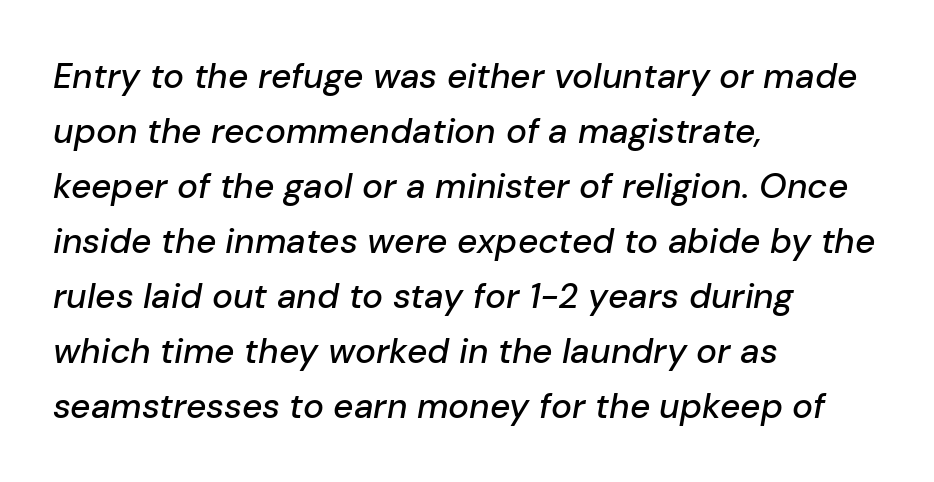
The letters sit at their default tracking, neither squeezed nor spread. This sample has the flowing, uneven cadence of proportional lettering. The lines sit at an ordinary, default distance from one another. Honestly, there is no underline to notice here at all. Typeset ragged right — the left edge is the straight one. Rendered with sloped, italic letterforms.
